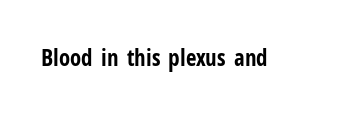
The image shows 23 px bold type, upright; set normal letter spacing, not underlined.
